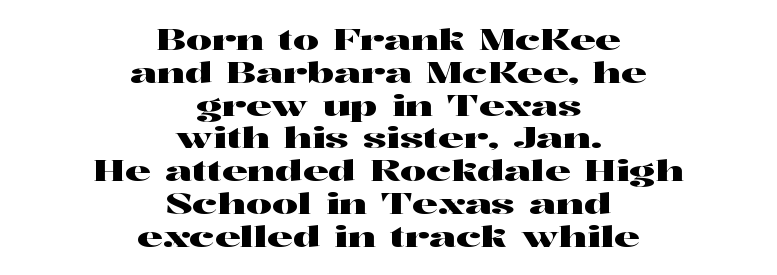
The zone under the glyphs is completely vacant. The rendering keeps characters at their native spacing. In terms of letterform style, serifs are clearly present. Honestly, the rows look squashed on top of each other.
